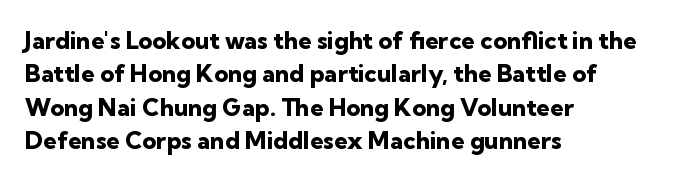
The image shows 24 px bold type, upright; set left-aligned, normal line spacing (1.39x), normal letter spacing, not underlined.
